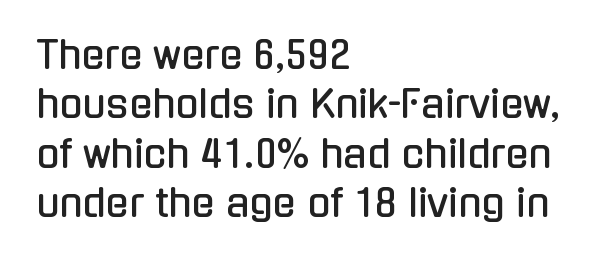
{"serif": "no", "italic": "no", "width": "condensed", "stroke_contrast": "low", "x_height": "medium", "monospaced": "no", "underline": "no", "align": "left", "line_spacing": "normal", "line_spacing_ratio": 1.3, "letter_spacing": "normal", "letter_spacing_em": 0.0, "glyph_px": 38}
